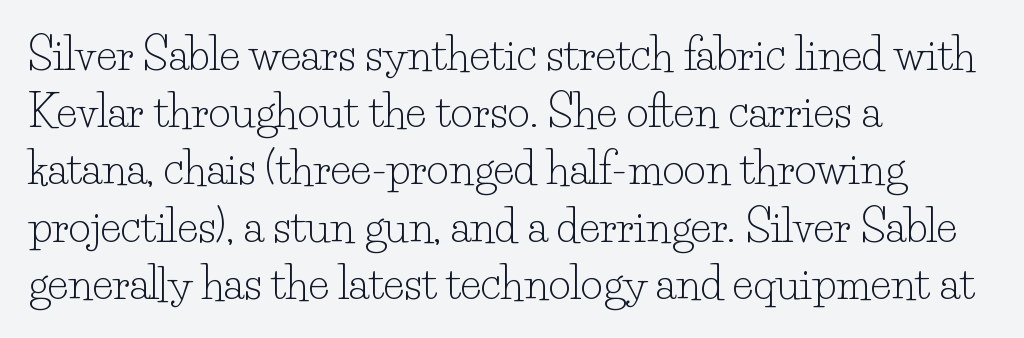
Varying glyph widths throughout — classic text-font behaviour. Short and long lines alike share a common starting point at left. The characters display serif detailing at their extremities. Counters stay open thanks to moderate or lighter strokes.
